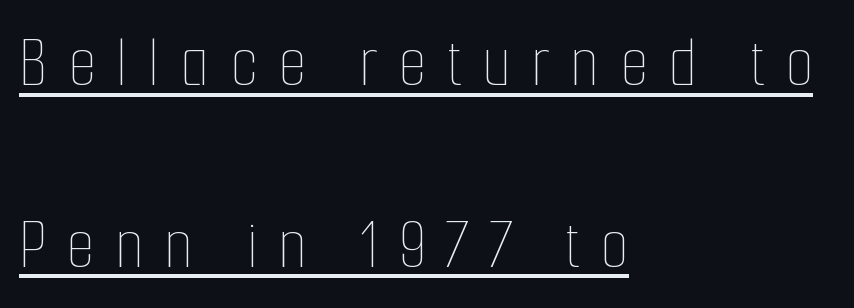
This reads as an unemphasized weight, regular at the heaviest. Spacing verdict: proportional, widths tailored to each character. Italic? Not at all — the glyphs are vertical. These lines stand farther apart than default settings would place them.
